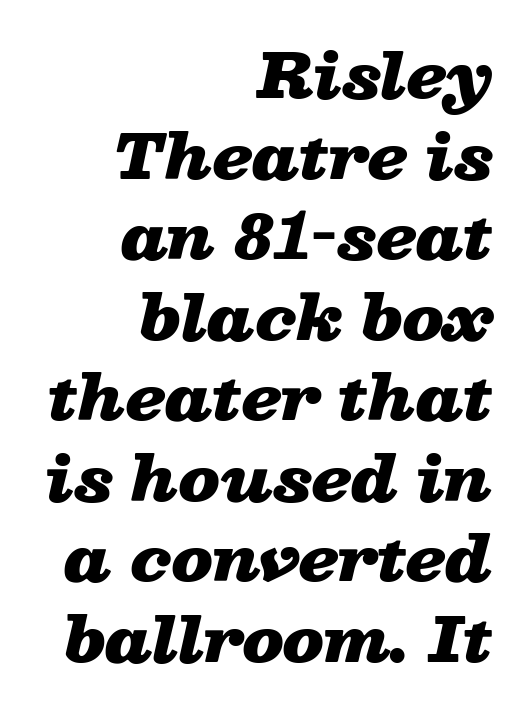
The image shows 61 px heavy, wide type, italic (leaning right); set right-aligned, normal line spacing (1.32x), normal letter spacing, not underlined; low stroke contrast and a medium x-height.
